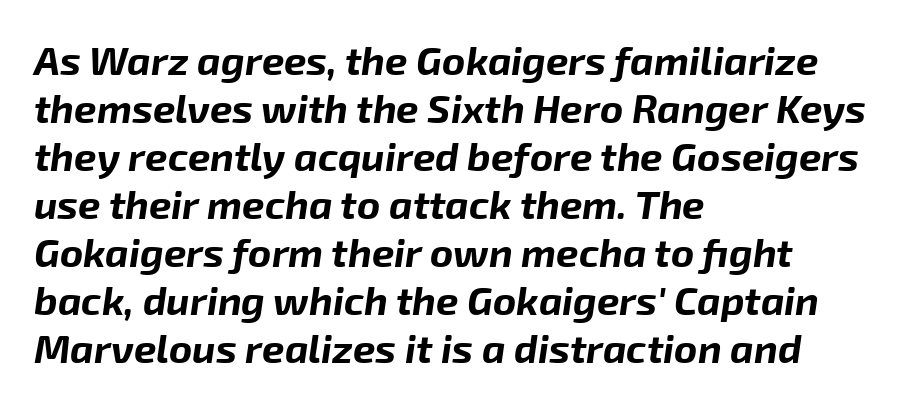
{"italic": "yes", "lean": "right", "slant_degrees": 8, "bold": "yes", "weight": "bold", "width": "normal", "stroke_contrast": "low", "x_height": "medium", "monospaced": "no", "underline": "no", "align": "left", "line_spacing_ratio": 1.2, "letter_spacing": "normal", "letter_spacing_em": 0.0, "glyph_px": 40}
